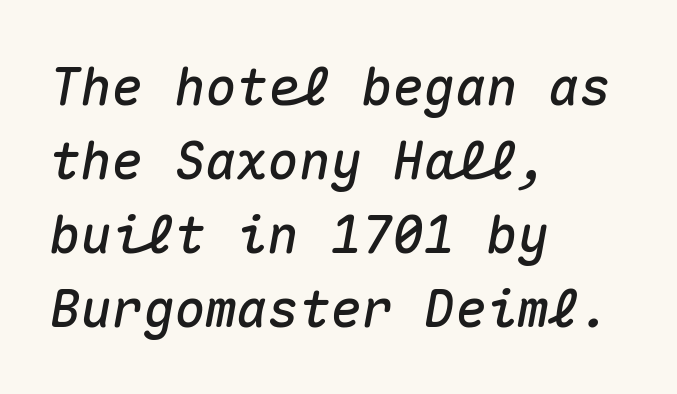
You could count columns in this text — the font is strictly monospaced. This sample uses an oblique cut, with every glyph tilted off the vertical. Does the copy run flush right? No — it runs flush left. Anything drawn beneath the words? Only blank space. The tracking reads as untouched default to a designer's eye.
